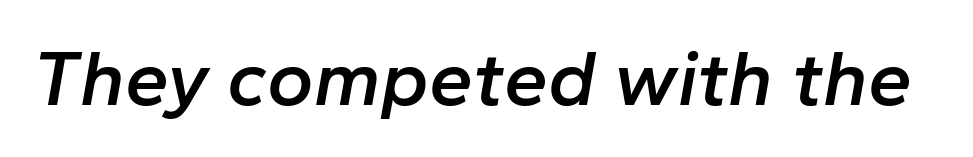
Semibold letterforms, between regular and bold. The string is rendered with underlining switched off. The passage shown is typed in a proportional face where columns would drift. Looking at the ascenders, they clearly lean.
